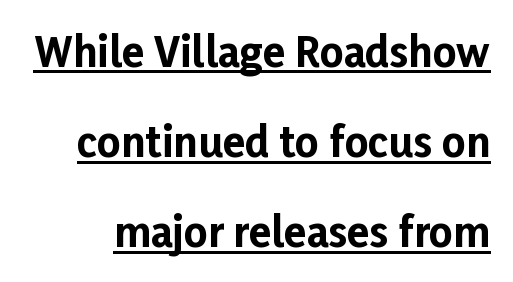
The image shows 41 px bold sans-serif type, upright; set loose line spacing (2.2x), normal letter spacing, underlined; low stroke contrast and a medium x-height.
